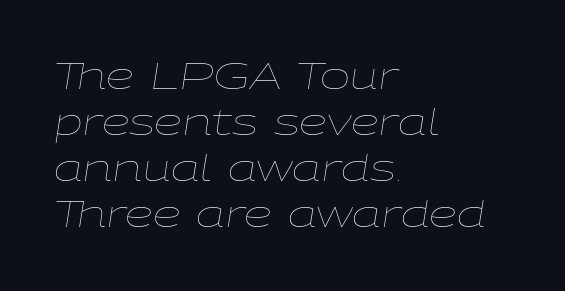
Is this a fixed-width face? No — the glyphs have proportional, varying widths. Compared with typical body copy, the letter spacing here is the same. The strokes carry an ordinary text weight at most. Horizontal bands of white between lines are of average thickness.
